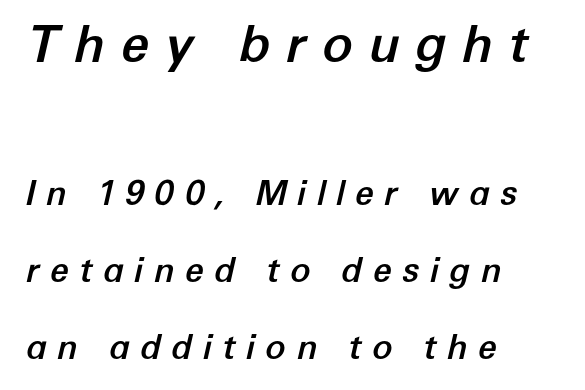
Q: Is the text italic (slanted)? A: Yes, it leans right by about 12 degrees.
Q: Is the text underlined? A: No.
Q: How is the paragraph aligned? A: Left-aligned.
Q: Is the spacing between letters normal or unusually wide? A: Unusually wide.
Q: Is the spacing between lines tight, normal or loose? A: Loose.
Q: Which block of text is set in a larger size, the first (top) or the second (bottom)? A: The first (top) one.
Q: Width (condensed, normal, or wide)? A: Normal.
Q: Stroke contrast? A: Low.
Q: x-height? A: Medium.
Q: Monospaced? A: No.
